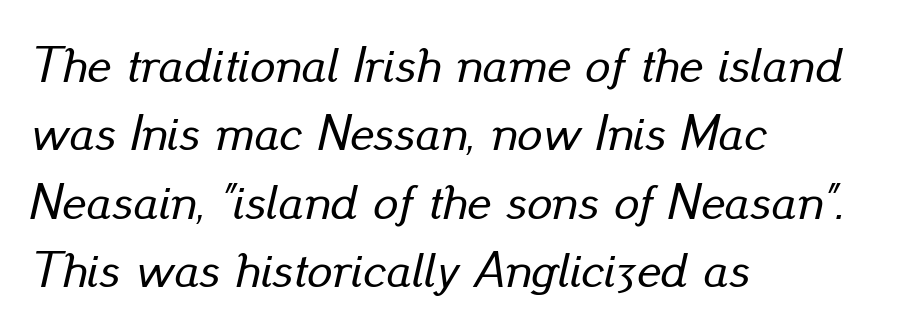
{"italic": "yes", "lean": "right", "slant_degrees": 13, "width": "normal", "stroke_contrast": "low", "x_height": "small", "monospaced": "no", "underline": "no", "align": "left", "line_spacing": "normal", "line_spacing_ratio": 1.37, "letter_spacing": "normal", "letter_spacing_em": 0.0, "glyph_px": 50}
